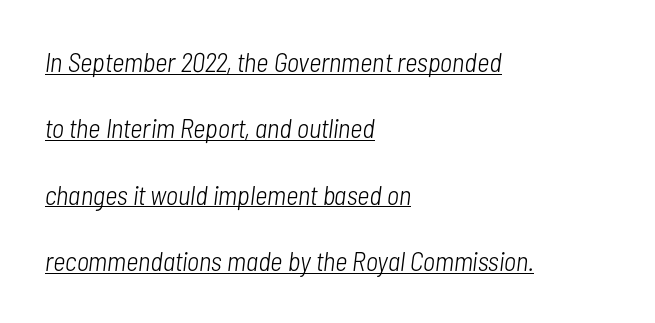
Q: Is the text bold? A: No.
Q: Is the text italic (slanted)? A: Yes, it leans right by about 7 degrees.
Q: Is the text underlined? A: Yes.
Q: How is the paragraph aligned? A: Left-aligned.
Q: Is the spacing between letters normal or unusually wide? A: Normal.
Q: Is the spacing between lines tight, normal or loose? A: Loose.
